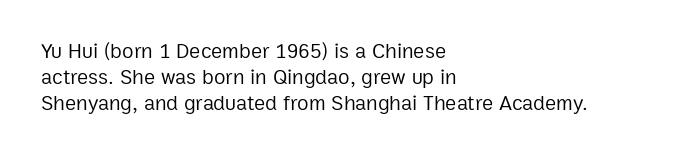
The image shows 21 px text type, upright; set left-aligned, line spacing 1.24x, normal letter spacing, not underlined.
